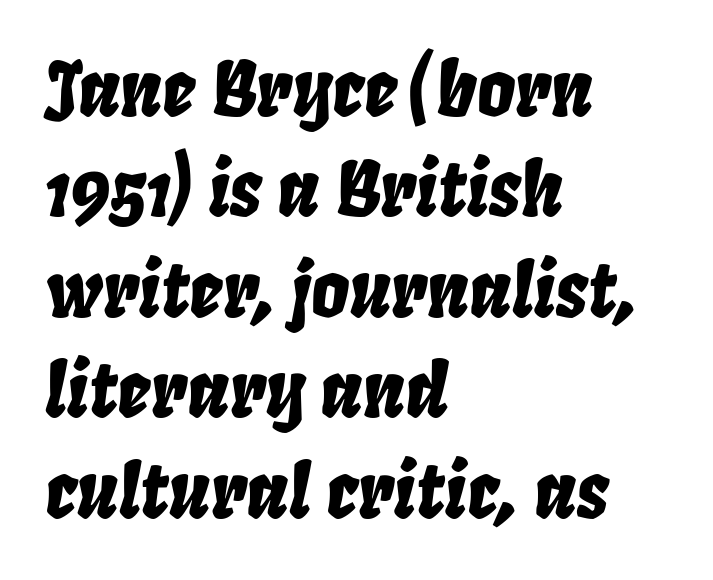
Q: Is the text italic (slanted)? A: Yes, it leans right by about 8 degrees.
Q: Is the text underlined? A: No.
Q: How is the paragraph aligned? A: Left-aligned.
Q: Is the spacing between letters normal or unusually wide? A: Normal.
Q: Is the spacing between lines tight, normal or loose? A: Normal.
Q: Width (condensed, normal, or wide)? A: Condensed.
Q: Stroke contrast? A: Low.
Q: x-height? A: Large.
Q: Monospaced? A: No.
